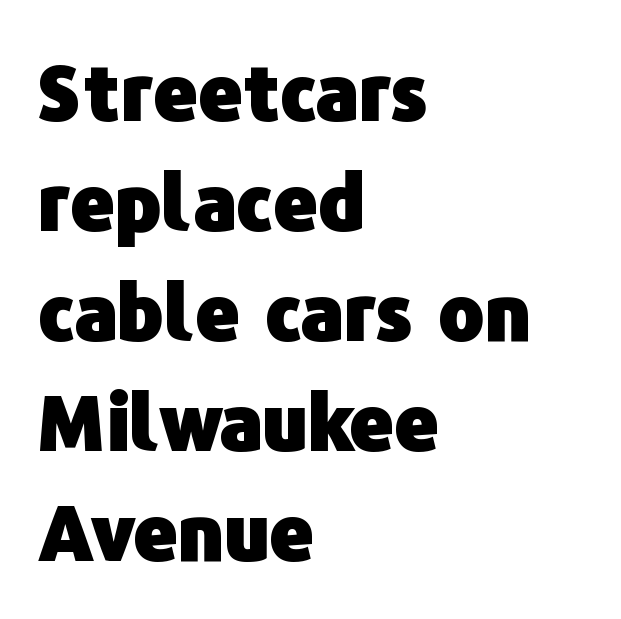
{"serif": "no", "italic": "no", "bold": "yes", "weight": "heavy", "width": "normal", "stroke_contrast": "low", "x_height": "medium", "monospaced": "no", "underline": "no", "align": "left", "line_spacing": "normal", "line_spacing_ratio": 1.43, "letter_spacing": "normal", "letter_spacing_em": 0.0, "glyph_px": 77}
